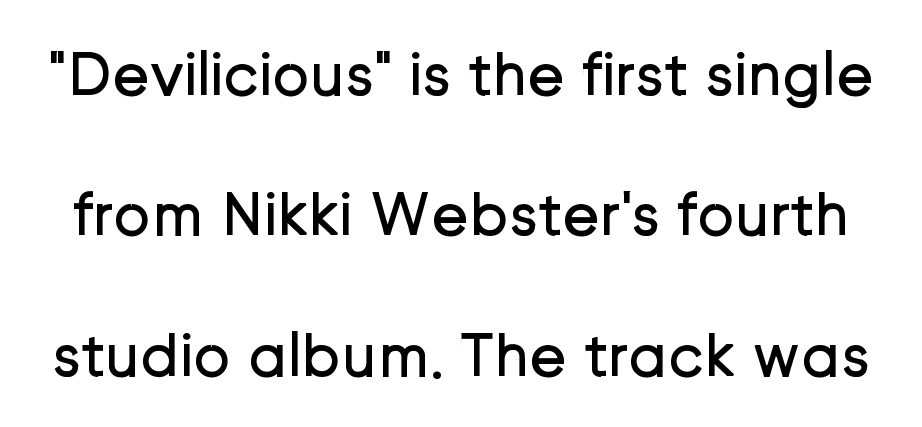
Q: Is the text bold? A: No.
Q: Is the text italic (slanted)? A: No, it is upright.
Q: Is the typeface a serif or a sans-serif typeface? A: Sans-serif.
Q: Is the text underlined? A: No.
Q: Is the spacing between letters normal or unusually wide? A: Normal.
Q: Is the spacing between lines tight, normal or loose? A: Loose.
Q: Width (condensed, normal, or wide)? A: Normal.
Q: Stroke contrast? A: Low.
Q: x-height? A: Medium.
Q: Monospaced? A: No.
